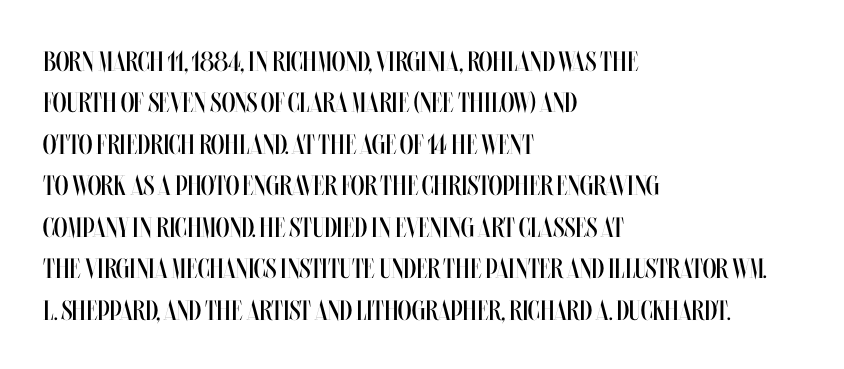
Q: Is the text bold? A: No.
Q: Is the text italic (slanted)? A: No, it is upright.
Q: Is the text underlined? A: No.
Q: How is the paragraph aligned? A: Left-aligned.
Q: Is the spacing between letters normal or unusually wide? A: Normal.
Q: Is the spacing between lines tight, normal or loose? A: Normal.
Q: Width (condensed, normal, or wide)? A: Condensed.
Q: Stroke contrast? A: Medium.
Q: x-height? A: Large.
Q: Monospaced? A: No.
